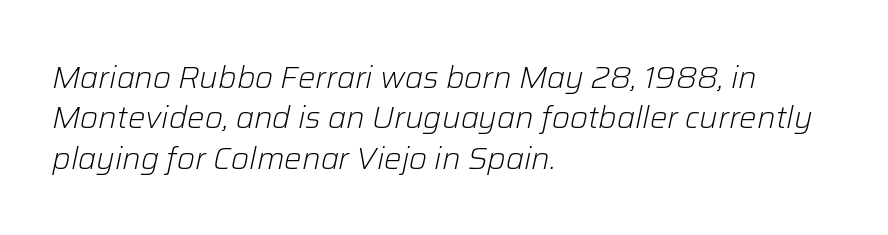
{"italic": "yes", "lean": "right", "slant_degrees": 12, "bold": "no", "weight": "light", "width": "normal", "stroke_contrast": "low", "x_height": "medium", "monospaced": "no", "underline": "no", "align": "left", "line_spacing": "normal", "line_spacing_ratio": 1.3, "letter_spacing": "normal", "letter_spacing_em": 0.0, "glyph_px": 31}
